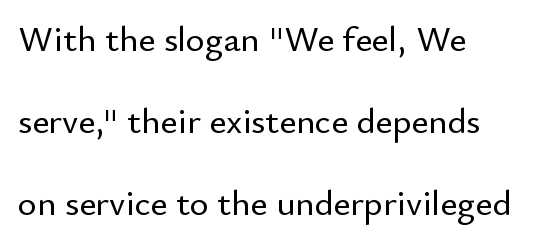
{"serif": "no", "italic": "no", "width": "normal", "stroke_contrast": "low", "x_height": "small", "monospaced": "no", "underline": "no", "align": "left", "line_spacing": "loose", "line_spacing_ratio": 2.28, "letter_spacing": "normal", "letter_spacing_em": 0.0, "glyph_px": 36}
